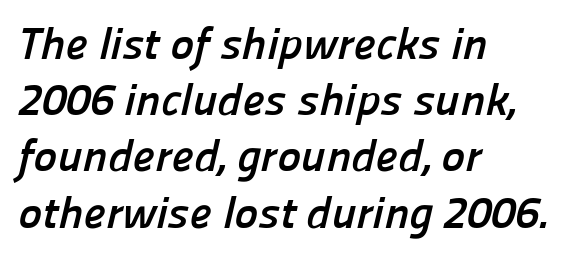
{"serif": "no", "bold": "yes", "weight": "semibold", "width": "normal", "stroke_contrast": "low", "x_height": "medium", "monospaced": "no", "underline": "no", "align": "left", "line_spacing": "normal", "line_spacing_ratio": 1.25, "letter_spacing": "normal", "letter_spacing_em": 0.0, "glyph_px": 45}
